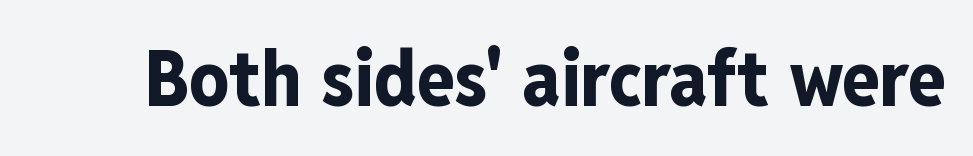
{"serif": "no", "italic": "no", "bold": "yes", "weight": "bold", "width": "condensed", "stroke_contrast": "low", "x_height": "medium", "monospaced": "no", "underline": "no", "letter_spacing": "normal", "letter_spacing_em": 0.0, "glyph_px": 78}
